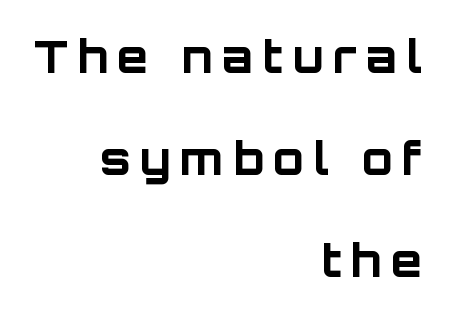
Q: Is the text bold? A: Yes.
Q: Is the text italic (slanted)? A: No, it is upright.
Q: Is the typeface a serif or a sans-serif typeface? A: Sans-serif.
Q: Is the text underlined? A: No.
Q: How is the paragraph aligned? A: Right-aligned.
Q: Is the spacing between letters normal or unusually wide? A: Unusually wide.
Q: Is the spacing between lines tight, normal or loose? A: Loose.
Q: Width (condensed, normal, or wide)? A: Normal.
Q: Stroke contrast? A: Low.
Q: x-height? A: Large.
Q: Monospaced? A: No.
